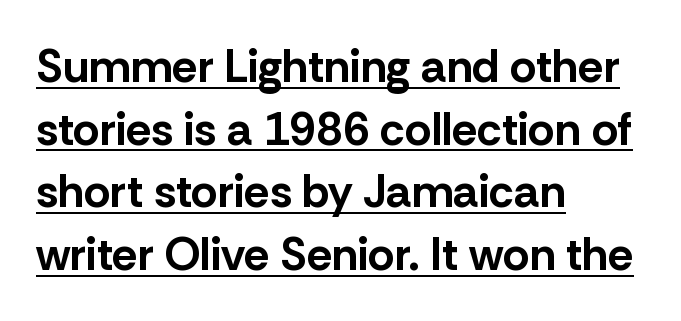
The image shows 46 px bold sans-serif type, upright; set left-aligned, normal line spacing (1.36x), normal letter spacing, underlined; low stroke contrast and a medium x-height.
